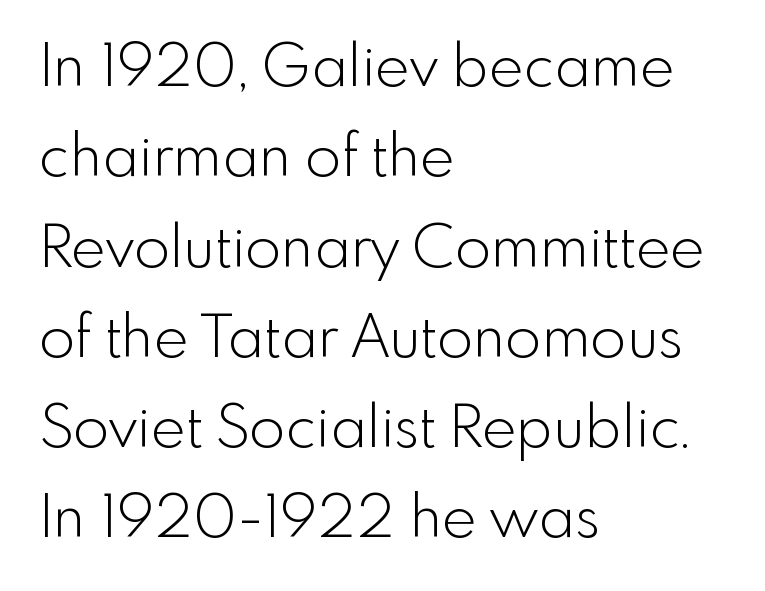
Q: Is the text bold? A: No.
Q: Is the text italic (slanted)? A: No, it is upright.
Q: Is the typeface a serif or a sans-serif typeface? A: Sans-serif.
Q: Is the text underlined? A: No.
Q: How is the paragraph aligned? A: Left-aligned.
Q: Is the spacing between letters normal or unusually wide? A: Normal.
Q: Is the spacing between lines tight, normal or loose? A: Normal.
Q: Width (condensed, normal, or wide)? A: Normal.
Q: x-height? A: Small.
Q: Monospaced? A: No.
